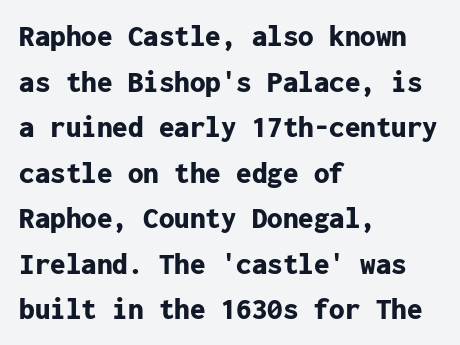
Q: Is the text bold? A: Yes.
Q: Is the text italic (slanted)? A: No, it is upright.
Q: Is the typeface a serif or a sans-serif typeface? A: Sans-serif.
Q: Is the text underlined? A: No.
Q: How is the paragraph aligned? A: Left-aligned.
Q: Is the spacing between letters normal or unusually wide? A: Normal.
Q: Is the spacing between lines tight, normal or loose? A: Normal.
Q: Width (condensed, normal, or wide)? A: Normal.
Q: Stroke contrast? A: Low.
Q: x-height? A: Medium.
Q: Monospaced? A: Yes.
